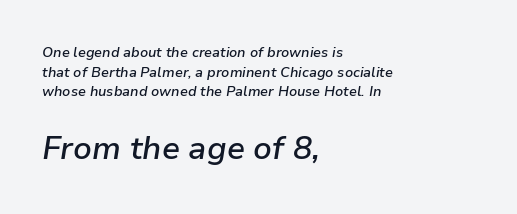
The passage is arranged the way most books set body copy — flush left. Proportional: the letters do not fall into vertical columns. The area under the type is left untouched. The rendering enlarges the type as you move from the upper chunk to the lower.
